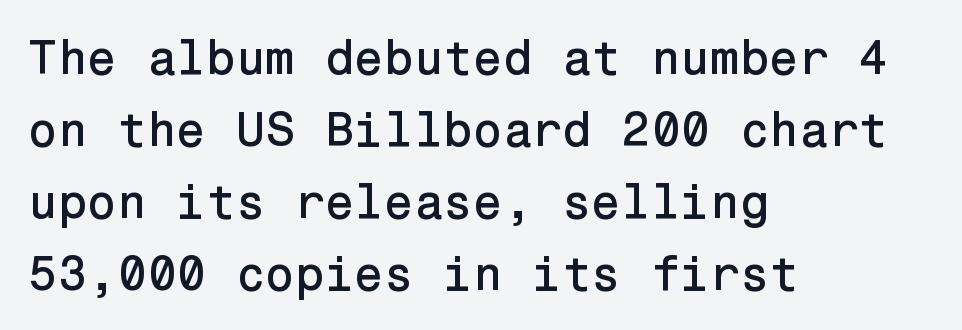
The image shows 48 px sans-serif type, upright; set left-aligned, normal line spacing (1.5x), normal letter spacing, not underlined; low stroke contrast and a medium x-height.
